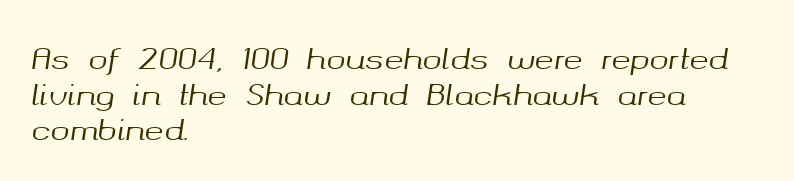
Q: Is the text italic (slanted)? A: Yes, it leans right by about 8 degrees.
Q: Is the text underlined? A: No.
Q: How is the paragraph aligned? A: Left-aligned.
Q: Is the spacing between letters normal or unusually wide? A: Normal.
Q: Width (condensed, normal, or wide)? A: Normal.
Q: Stroke contrast? A: Medium.
Q: x-height? A: Medium.
Q: Monospaced? A: No.
